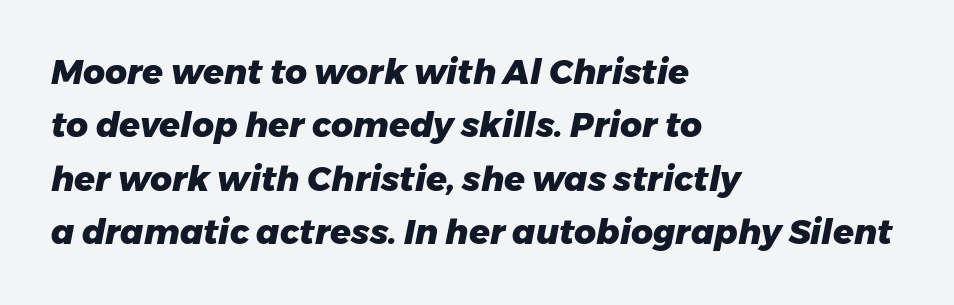
The image shows 34 px heavy type, italic (leaning right); set left-aligned, normal line spacing (1.57x), normal letter spacing, not underlined; low stroke contrast and a medium x-height.
